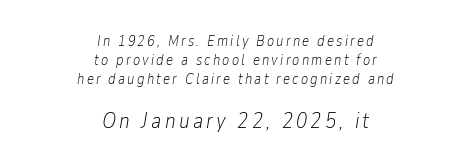
Letters have the restrained weight of plain body copy at most. The text carries the slant typical of an italic or oblique font. Horizontal alignment here is central, giving a formal, balanced look. Quick note: underline off.
